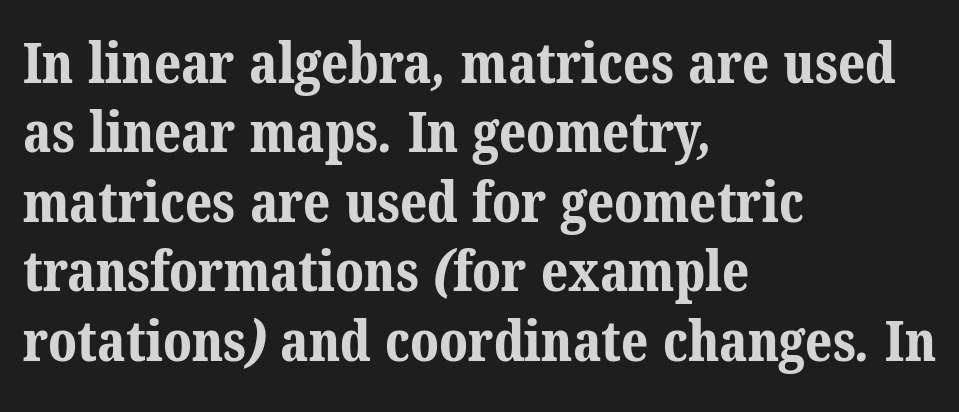
Weight check: bold — yes, fully. Unlike a clean sans, this face finishes its strokes with serifs. If you drew a ruler down the left edge, every line would touch it. The face used here is proportionally spaced, like ordinary book or web type. Clear beneath every line of the passage. The line texture is even and compact thanks to regular tracking.
